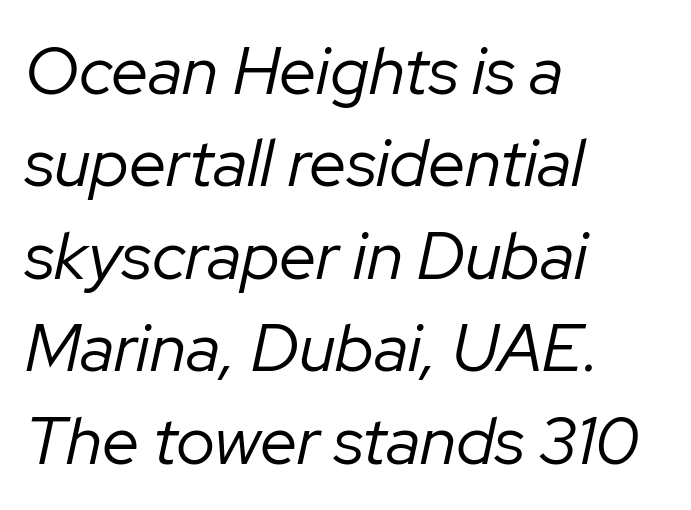
Weight: regular or lighter. Successive baselines arrive at the customary interval. Compared with ordinary roman type, these characters are visibly tilted. Leftover space on each line is placed entirely after the last word. These lines are rendered in a variable-pitch font. A bare baseline throughout the passage.
